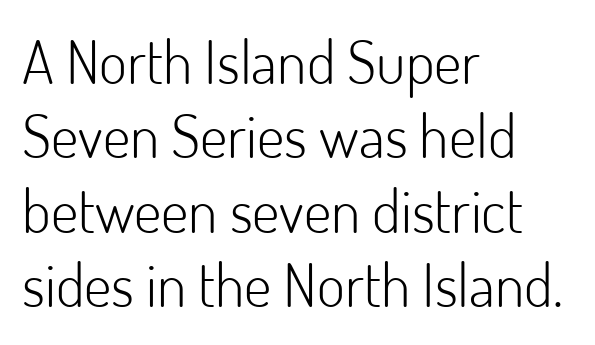
The image shows 60 px light sans-serif type, upright; set left-aligned, line spacing 1.24x, normal letter spacing, not underlined; low stroke contrast and a small x-height.
